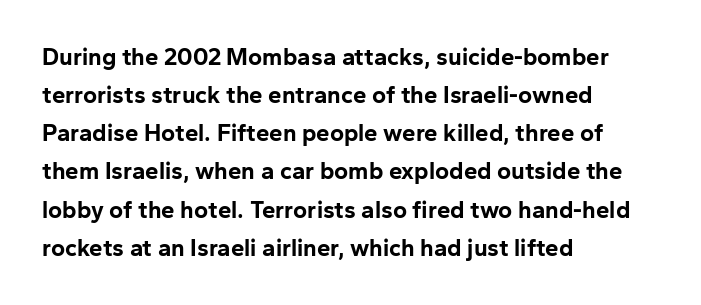
Any mark beneath the type? The region is blank. The letters stand upright; this is a roman face. The type is set solid horizontally, with unmodified tracking. Which margin do the lines hug? The left one — the right edge is uneven. The rendering uses a bold face; every stroke is thick and dark.
